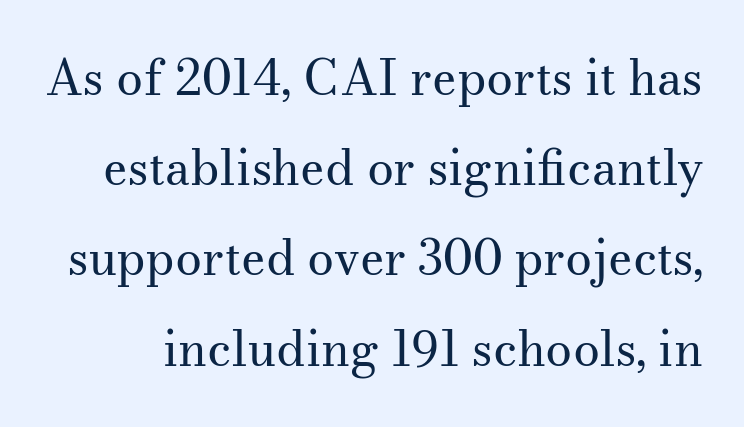
{"serif": "yes", "italic": "no", "bold": "no", "weight": "regular", "width": "normal", "stroke_contrast": "medium", "x_height": "small", "monospaced": "no", "underline": "no", "line_spacing_ratio": 1.88, "letter_spacing": "normal", "letter_spacing_em": 0.0, "glyph_px": 48}
